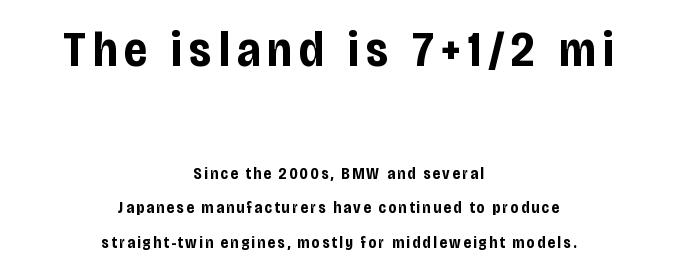
The image shows 49 px bold, condensed sans-serif type, upright; set centered, loose line spacing (2.14x), not underlined; the first (top) block is 3.06x larger; low stroke contrast and a large x-height.
